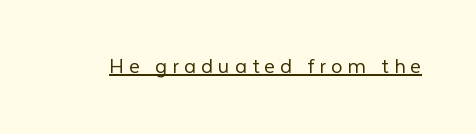
Q: Is the text bold? A: No.
Q: Is the text italic (slanted)? A: No, it is upright.
Q: Is the text underlined? A: Yes.
Q: Is the spacing between letters normal or unusually wide? A: Unusually wide.
